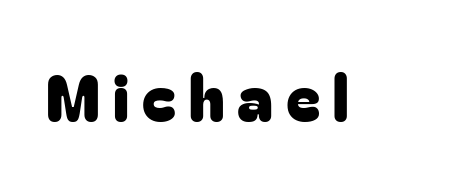
Words float on clear page, feet unadorned. In terms of letterform style, serifs are entirely absent. A roman cut, with each character standing at attention. The tracking reads as deliberately expanded to a designer's eye.
